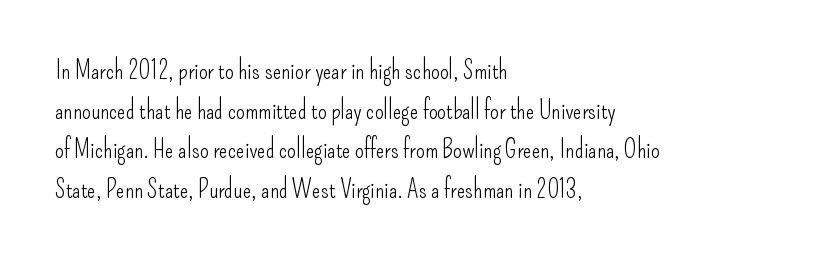
The image shows 25 px text type, upright; set left-aligned, normal line spacing (1.59x), normal letter spacing, not underlined.
